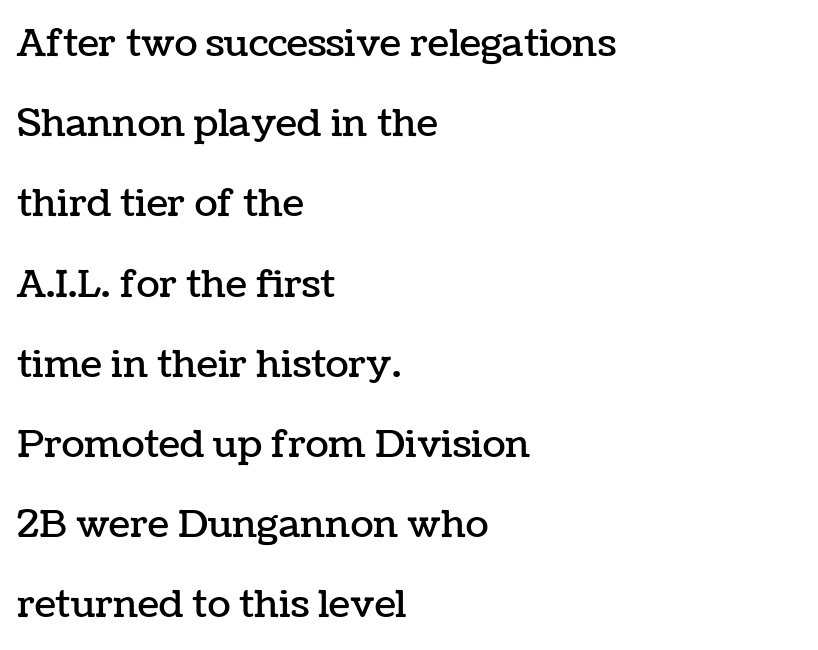
Q: Is the text italic (slanted)? A: No, it is upright.
Q: Is the text underlined? A: No.
Q: How is the paragraph aligned? A: Left-aligned.
Q: Is the spacing between letters normal or unusually wide? A: Normal.
Q: Is the spacing between lines tight, normal or loose? A: Loose.
Q: Width (condensed, normal, or wide)? A: Normal.
Q: Stroke contrast? A: Low.
Q: x-height? A: Medium.
Q: Monospaced? A: No.
